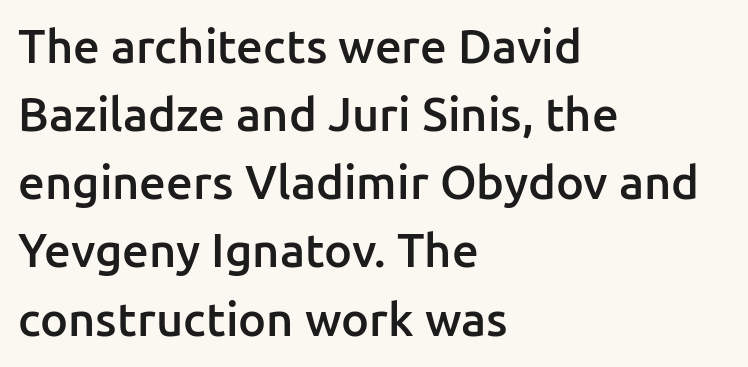
{"serif": "no", "italic": "no", "bold": "semi", "weight": "semibold", "width": "normal", "stroke_contrast": "low", "x_height": "medium", "monospaced": "no", "underline": "no", "align": "left", "line_spacing": "normal", "line_spacing_ratio": 1.45, "letter_spacing": "normal", "letter_spacing_em": 0.0, "glyph_px": 47}
